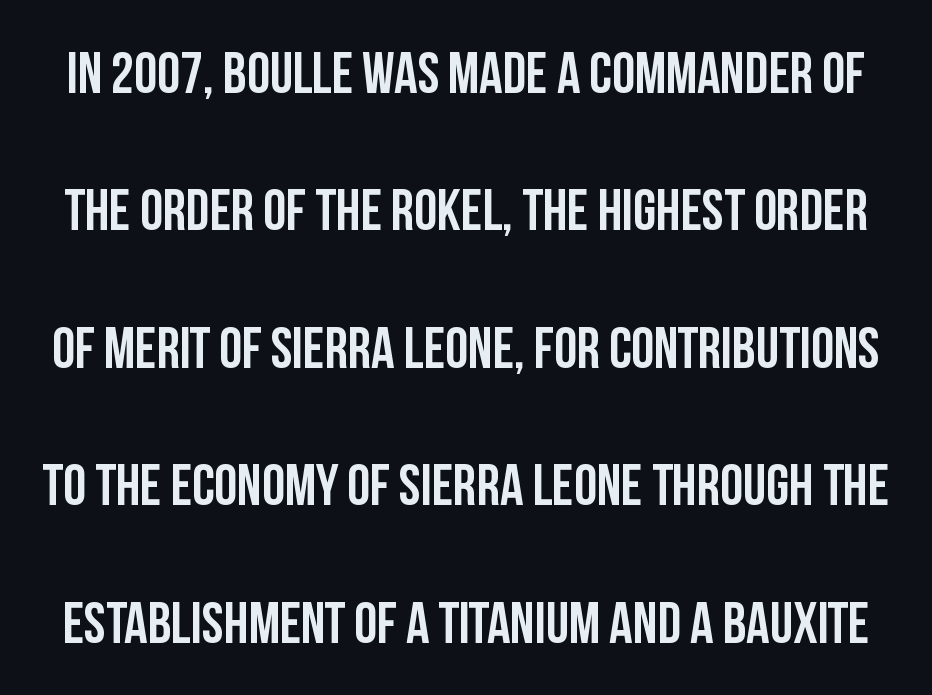
Vertical spacing — loose. To sum up the face: it is a sans, with no serifs. Unmarked baselines from the first word to the last. Looks like regular typesetting: each glyph gets only the width it needs.
